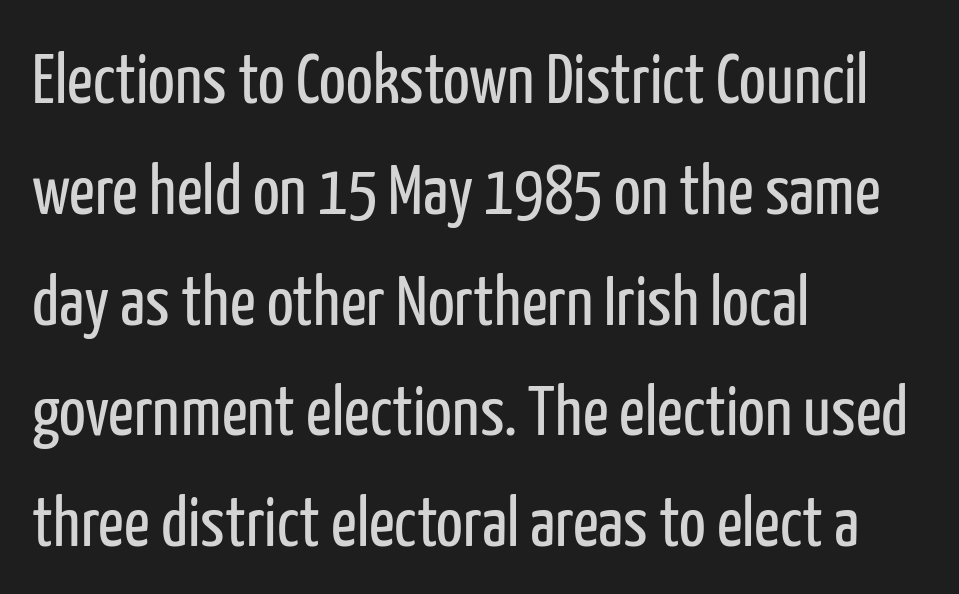
The image shows 71 px regular-weight, condensed sans-serif type, upright; set left-aligned, normal line spacing (1.56x), normal letter spacing, not underlined; low stroke contrast and a medium x-height.
